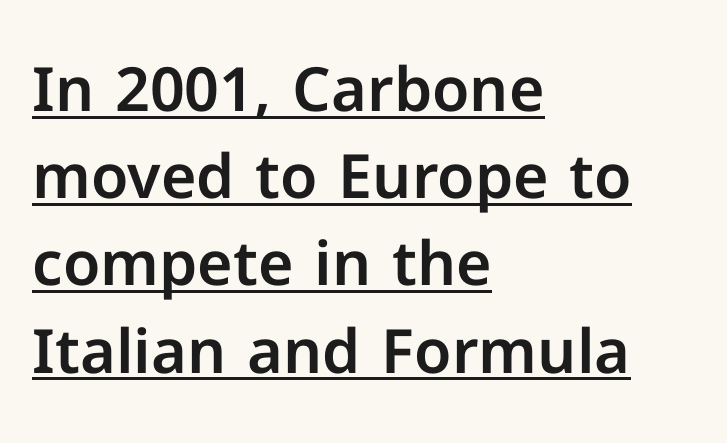
{"serif": "no", "italic": "no", "width": "normal", "stroke_contrast": "low", "x_height": "medium", "monospaced": "no", "underline": "yes", "align": "left", "line_spacing": "normal", "line_spacing_ratio": 1.43, "letter_spacing": "normal", "letter_spacing_em": 0.0, "glyph_px": 61}
